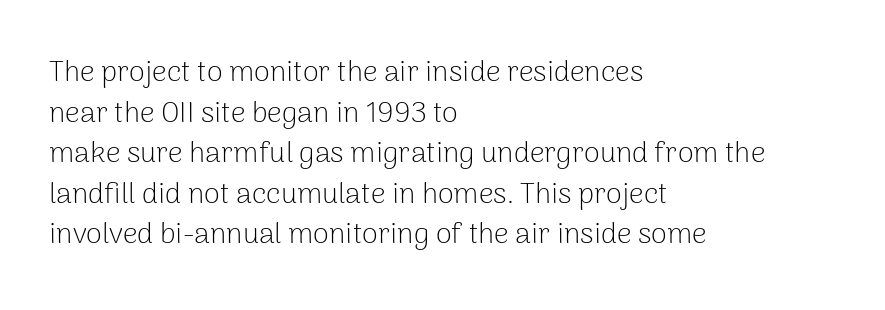
Left-aligned paragraph, ragged on the right. In terms of letterform style, serifs are entirely absent. The font is comparable to plain body text, perhaps lighter. Do the letters lean? They stand straight. Here the designer chose a conventional face with non-uniform glyph widths. A clean baseline with only descenders dipping below it.
